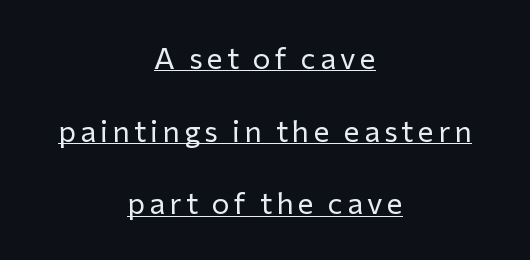
The rendering uses the underline text-decoration. The passage shown is typed in a proportional face where columns would drift. I'd call this a sans setting — the letters go barefoot. Each stroke keeps to a modest, everyday thickness or less.
